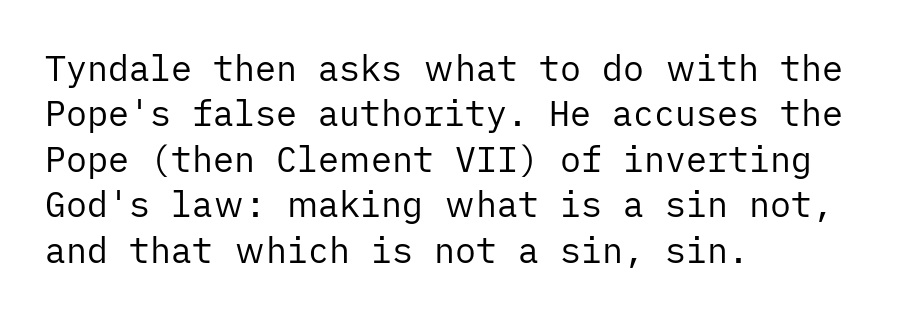
Q: Is the text bold? A: No.
Q: Is the text italic (slanted)? A: No, it is upright.
Q: Is the typeface a serif or a sans-serif typeface? A: Sans-serif.
Q: Is the text underlined? A: No.
Q: How is the paragraph aligned? A: Left-aligned.
Q: Is the spacing between letters normal or unusually wide? A: Normal.
Q: Is the spacing between lines tight, normal or loose? A: Normal.
Q: Width (condensed, normal, or wide)? A: Normal.
Q: Stroke contrast? A: Low.
Q: x-height? A: Medium.
